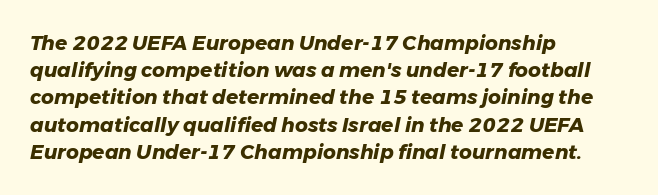
The lines are quadded left. Would a proofreader flag this as italicized? Yes. Leading matches the norm, producing a regular column. Compared with typical body copy, the letter spacing here is the same.
